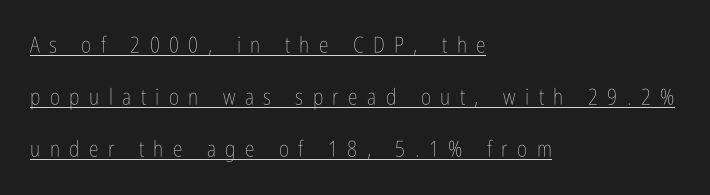
Q: Is the text bold? A: No.
Q: Is the text italic (slanted)? A: No, it is upright.
Q: Is the text underlined? A: Yes.
Q: How is the paragraph aligned? A: Left-aligned.
Q: Is the spacing between letters normal or unusually wide? A: Unusually wide.
Q: Is the spacing between lines tight, normal or loose? A: Loose.
